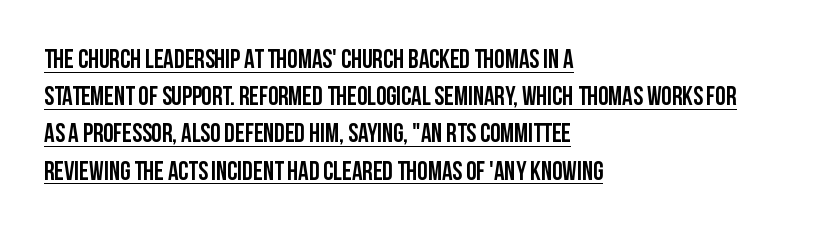
You can see a thin bar hugging the bottom of the glyphs. No italicization has been applied; the sample stays upright. You could call the tracking neutral — neither tight nor loose. The ragged edge is on the right, which tells us the setting is flush left. The rows are spaced the way most documents space them.
